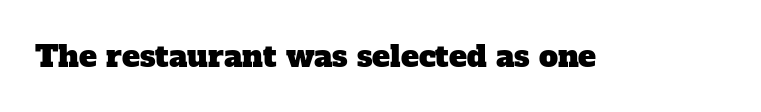
The image shows 30 px serif type; set normal letter spacing, not underlined; low stroke contrast and a medium x-height.
